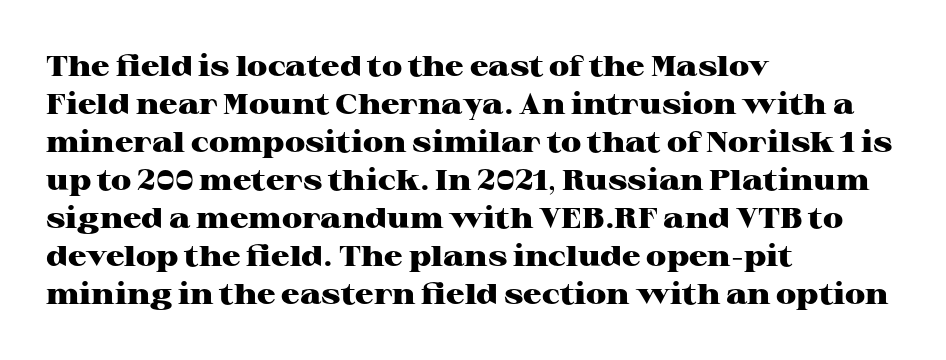
{"serif": "yes", "italic": "no", "bold": "yes", "weight": "heavy", "width": "wide", "stroke_contrast": "high", "x_height": "medium", "monospaced": "no", "underline": "no", "align": "left", "line_spacing": "normal", "line_spacing_ratio": 1.31, "letter_spacing": "normal", "letter_spacing_em": 0.0, "glyph_px": 29}
